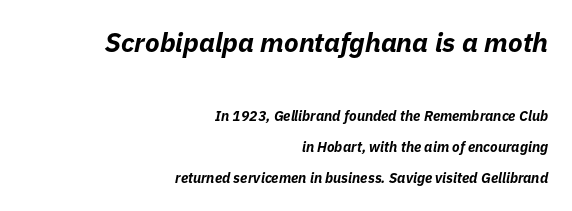
Does the weight exceed regular? Yes, all the way to bold. Between these two stacked blocks, the higher one wins on size. This sample uses an oblique cut, with every glyph tilted off the vertical. Does extra space separate the letters? No, they use regular spacing.
